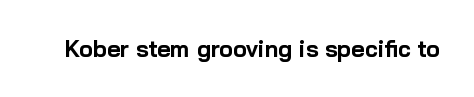
{"italic": "no", "bold": "yes", "underline": "no", "letter_spacing": "normal", "letter_spacing_em": 0.0, "glyph_px": 23}
